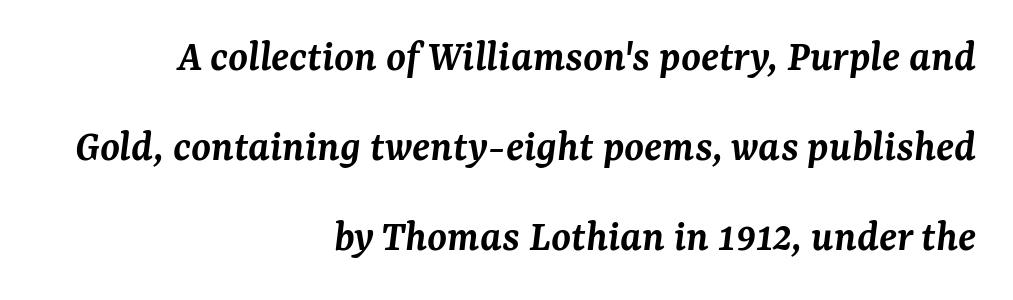
{"serif": "yes", "italic": "yes", "lean": "right", "slant_degrees": 7, "bold": "semi", "weight": "semibold", "width": "normal", "stroke_contrast": "medium", "x_height": "medium", "monospaced": "no", "underline": "no", "align": "right", "line_spacing": "loose", "line_spacing_ratio": 2.0, "letter_spacing": "normal", "letter_spacing_em": 0.0, "glyph_px": 45}
